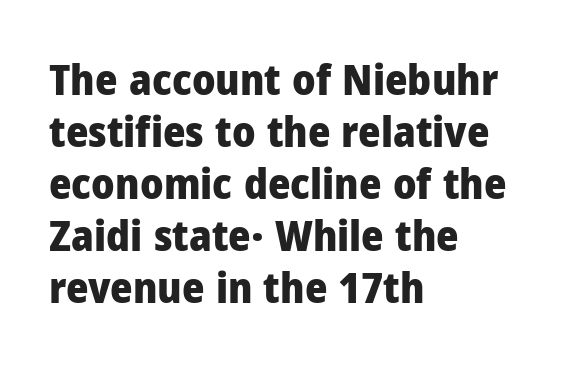
Q: Is the text bold? A: Yes.
Q: Is the text italic (slanted)? A: No, it is upright.
Q: Is the typeface a serif or a sans-serif typeface? A: Sans-serif.
Q: Is the text underlined? A: No.
Q: How is the paragraph aligned? A: Left-aligned.
Q: Is the spacing between letters normal or unusually wide? A: Normal.
Q: Width (condensed, normal, or wide)? A: Normal.
Q: Stroke contrast? A: Low.
Q: x-height? A: Medium.
Q: Monospaced? A: No.
